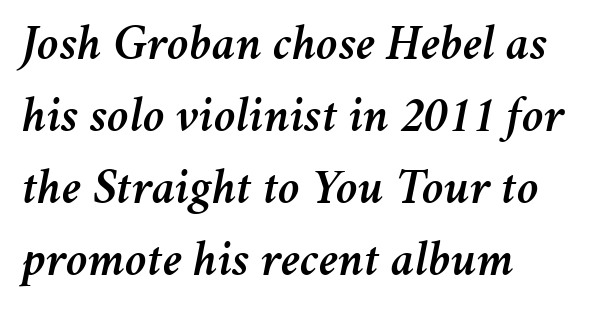
{"italic": "yes", "lean": "right", "slant_degrees": 11, "width": "normal", "stroke_contrast": "medium", "x_height": "medium", "monospaced": "no", "underline": "no", "align": "left", "line_spacing": "normal", "line_spacing_ratio": 1.44, "letter_spacing": "normal", "letter_spacing_em": 0.0, "glyph_px": 50}
